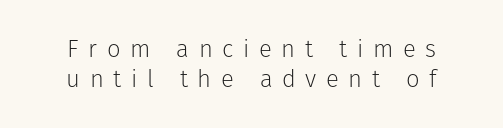
Q: Is the text bold? A: No.
Q: Is the text italic (slanted)? A: No, it is upright.
Q: Is the text underlined? A: No.
Q: Is the spacing between letters normal or unusually wide? A: Unusually wide.
Q: Is the spacing between lines tight, normal or loose? A: Normal.
